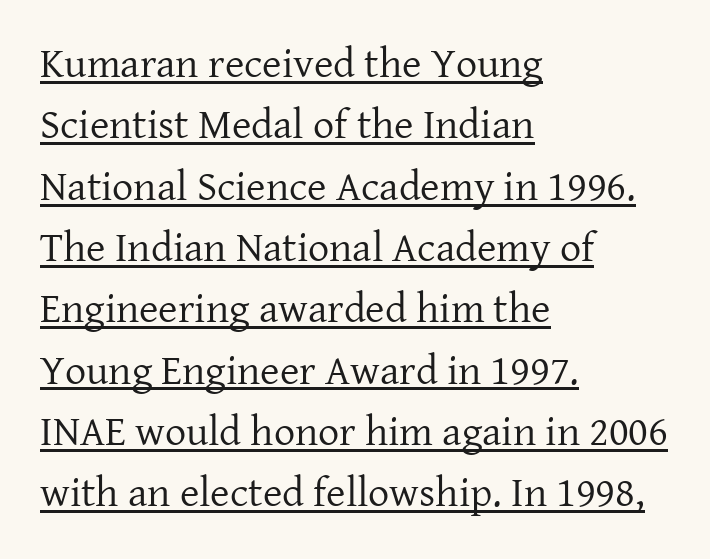
The image shows 42 px regular-weight serif type, upright; set left-aligned, normal line spacing (1.46x), normal letter spacing, underlined; low stroke contrast and a medium x-height.
